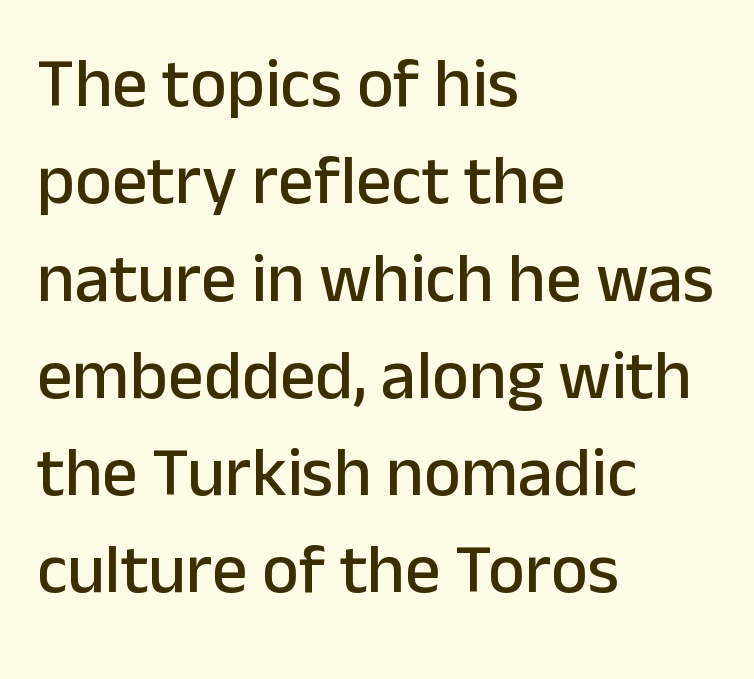
Beneath every word, the page is bare. Each letter keeps its own natural width here, so spacing adapts to shape. This is sans-serif lettering, the kind often seen on screens and signage. Quick note: interline space is typical.
